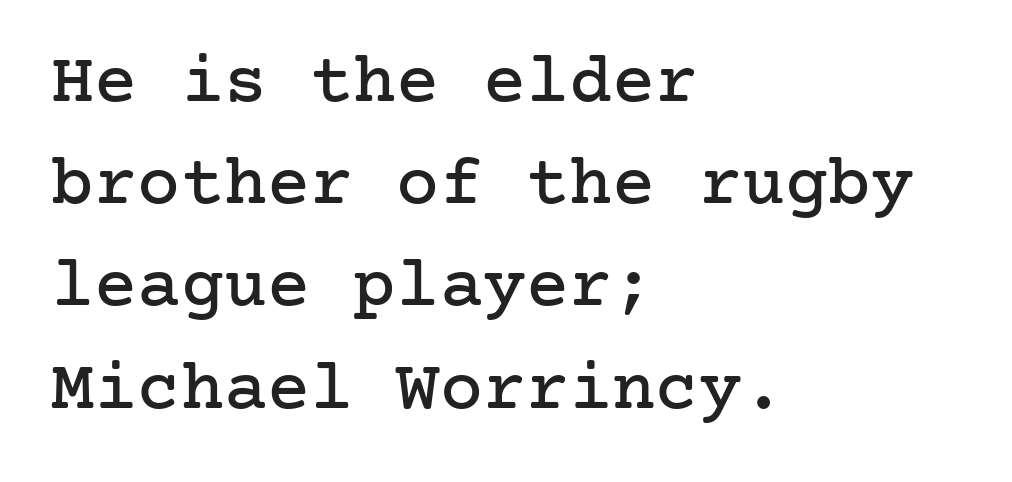
Q: Is the text italic (slanted)? A: No, it is upright.
Q: Is the typeface a serif or a sans-serif typeface? A: Serif.
Q: Is the text underlined? A: No.
Q: How is the paragraph aligned? A: Left-aligned.
Q: Is the spacing between letters normal or unusually wide? A: Normal.
Q: Is the spacing between lines tight, normal or loose? A: Normal.
Q: Width (condensed, normal, or wide)? A: Normal.
Q: Stroke contrast? A: Low.
Q: x-height? A: Medium.
